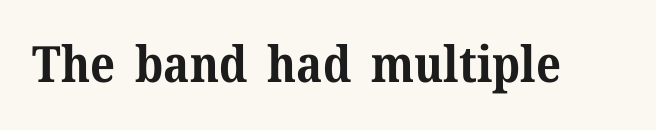
Nobody touched the tracking dial on this one. The passage shown is typed in a proportional face where columns would drift. Stroke thickness is high; the sample reads as a true bold. Quick note: underline off.
